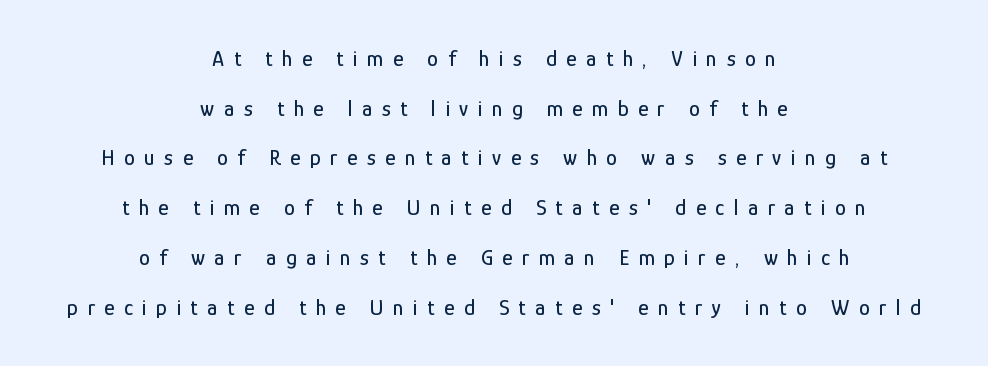
Q: Is the text italic (slanted)? A: No, it is upright.
Q: Is the text underlined? A: No.
Q: How is the paragraph aligned? A: Centered.
Q: Is the spacing between letters normal or unusually wide? A: Unusually wide.
Q: Is the spacing between lines tight, normal or loose? A: Loose.
